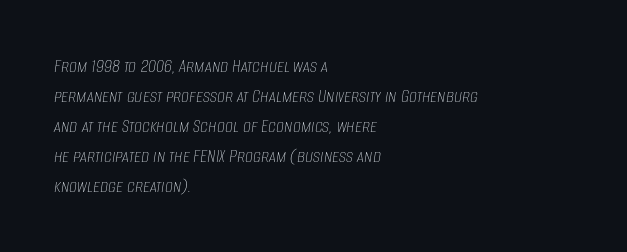
Q: Is the text bold? A: No.
Q: Is the text italic (slanted)? A: Yes, it leans right by about 8 degrees.
Q: Is the text underlined? A: No.
Q: How is the paragraph aligned? A: Left-aligned.
Q: Is the spacing between letters normal or unusually wide? A: Normal.
Q: Is the spacing between lines tight, normal or loose? A: Normal.
